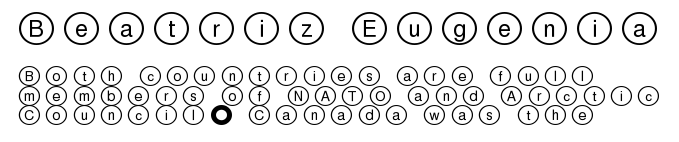
The image shows 23 px text type, upright; set left-aligned, normal line spacing (1.41x), unusually wide letter spacing (+0.41 em), not underlined; the first (top) block is 1.64x larger.
